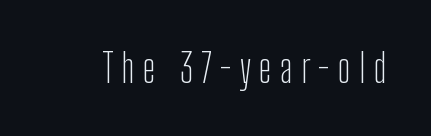
Q: Is the text bold? A: No.
Q: Is the text italic (slanted)? A: No, it is upright.
Q: Is the typeface a serif or a sans-serif typeface? A: Sans-serif.
Q: Is the text underlined? A: No.
Q: Is the spacing between letters normal or unusually wide? A: Unusually wide.
Q: Width (condensed, normal, or wide)? A: Condensed.
Q: Stroke contrast? A: Low.
Q: x-height? A: Medium.
Q: Monospaced? A: No.
